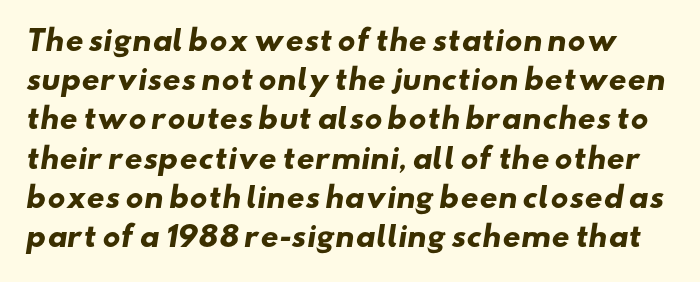
What weight is shown? A full bold with thick strokes. One glance says typical: line gaps are just what's usual. The gap between lines stays unmarked. Proportional: the letters do not fall into vertical columns.
